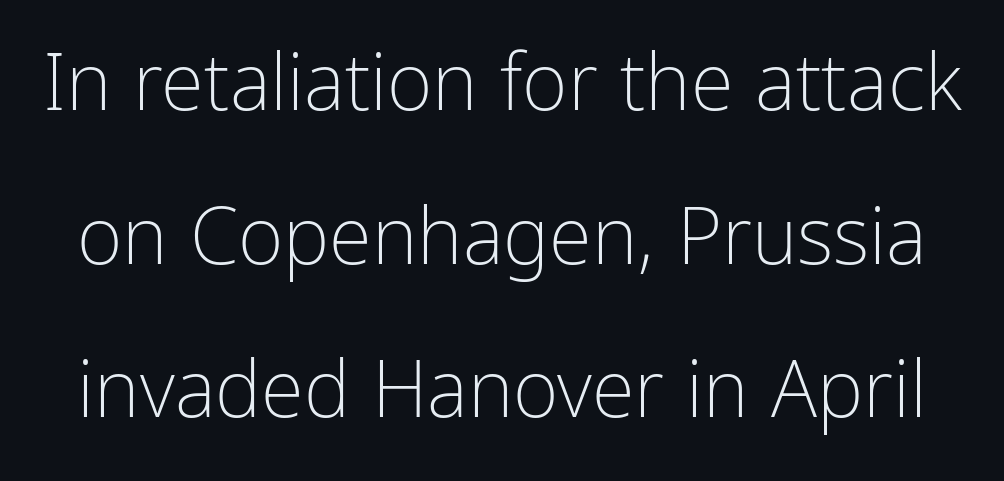
Q: Is the text bold? A: No.
Q: Is the text italic (slanted)? A: No, it is upright.
Q: Is the typeface a serif or a sans-serif typeface? A: Sans-serif.
Q: Is the text underlined? A: No.
Q: Is the spacing between letters normal or unusually wide? A: Normal.
Q: Is the spacing between lines tight, normal or loose? A: Loose.
Q: Width (condensed, normal, or wide)? A: Condensed.
Q: Stroke contrast? A: Low.
Q: x-height? A: Medium.
Q: Monospaced? A: No.
